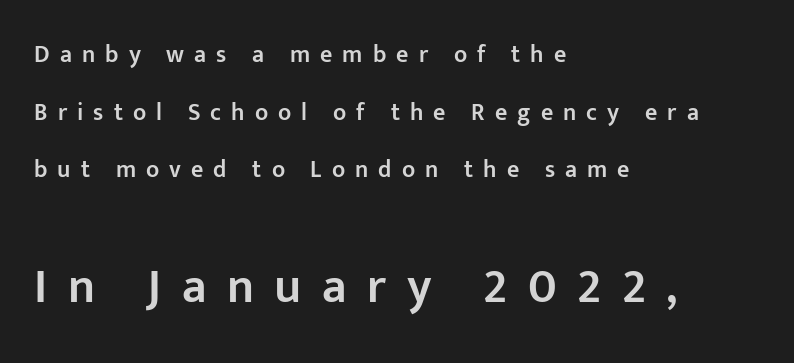
Q: Is the text bold? A: Semi-bold.
Q: Is the text italic (slanted)? A: No, it is upright.
Q: Is the typeface a serif or a sans-serif typeface? A: Sans-serif.
Q: Is the text underlined? A: No.
Q: How is the paragraph aligned? A: Left-aligned.
Q: Is the spacing between letters normal or unusually wide? A: Unusually wide.
Q: Is the spacing between lines tight, normal or loose? A: Loose.
Q: Which block of text is set in a larger size, the first (top) or the second (bottom)? A: The second (bottom) one.
Q: Width (condensed, normal, or wide)? A: Normal.
Q: Stroke contrast? A: Low.
Q: x-height? A: Medium.
Q: Monospaced? A: No.
